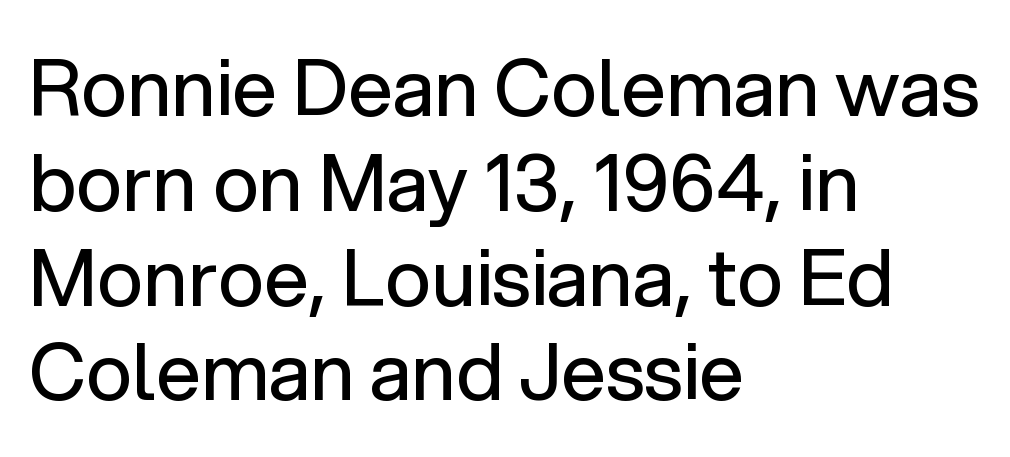
The image shows 79 px regular-weight sans-serif type, upright; set left-aligned, line spacing 1.2x, normal letter spacing, not underlined; low stroke contrast and a medium x-height.
